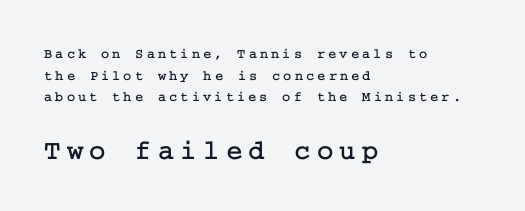
{"serif": "yes", "italic": "no", "width": "normal", "stroke_contrast": "low", "x_height": "medium", "underline": "no", "align": "left", "line_spacing": "normal", "line_spacing_ratio": 1.54, "letter_spacing": "wide", "letter_spacing_em": 0.22, "larger_block": "second", "size_ratio": 2.0, "glyph_px": 28}
